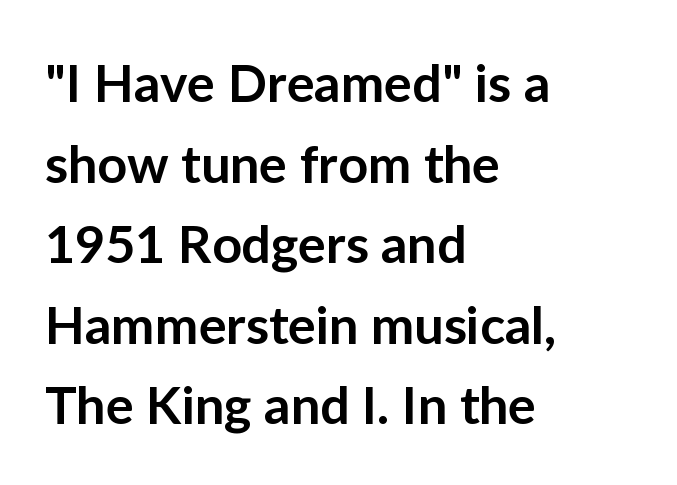
Q: Is the text bold? A: Semi-bold.
Q: Is the text italic (slanted)? A: No, it is upright.
Q: Is the typeface a serif or a sans-serif typeface? A: Sans-serif.
Q: Is the text underlined? A: No.
Q: How is the paragraph aligned? A: Left-aligned.
Q: Is the spacing between letters normal or unusually wide? A: Normal.
Q: Is the spacing between lines tight, normal or loose? A: Normal.
Q: Width (condensed, normal, or wide)? A: Normal.
Q: Stroke contrast? A: Low.
Q: x-height? A: Medium.
Q: Monospaced? A: No.
